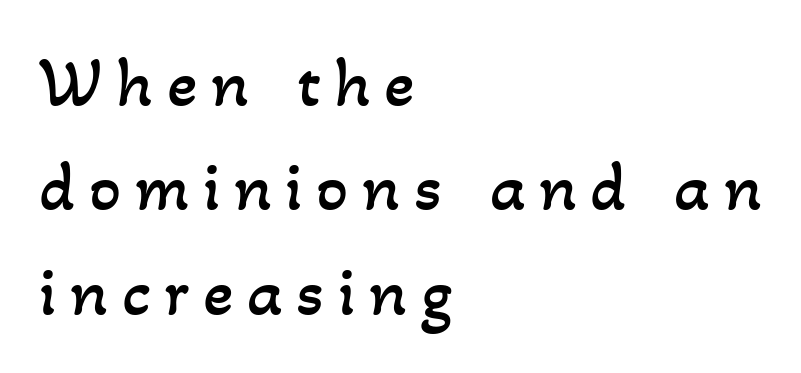
Q: Is the text bold? A: No.
Q: Is the text underlined? A: No.
Q: How is the paragraph aligned? A: Left-aligned.
Q: Is the spacing between lines tight, normal or loose? A: Normal.
Q: Width (condensed, normal, or wide)? A: Normal.
Q: Stroke contrast? A: Low.
Q: x-height? A: Small.
Q: Monospaced? A: No.
